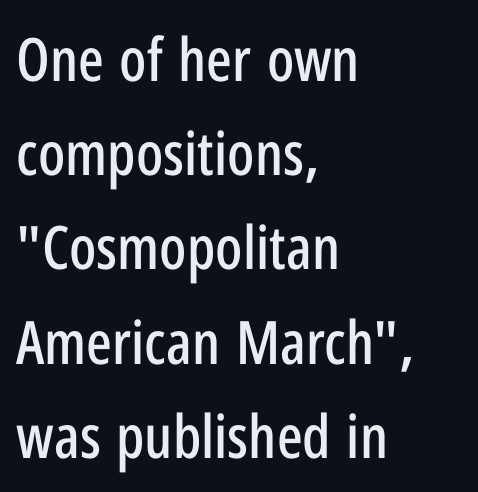
{"serif": "no", "italic": "no", "width": "condensed", "stroke_contrast": "low", "x_height": "medium", "monospaced": "no", "underline": "no", "align": "left", "line_spacing": "normal", "line_spacing_ratio": 1.57, "letter_spacing": "normal", "letter_spacing_em": 0.0, "glyph_px": 60}
